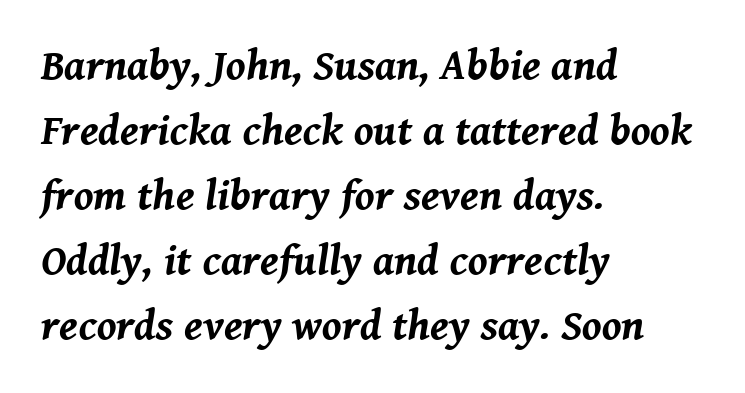
{"italic": "yes", "lean": "right", "slant_degrees": 8, "bold": "yes", "weight": "bold", "width": "normal", "stroke_contrast": "medium", "x_height": "medium", "monospaced": "no", "underline": "no", "align": "left", "line_spacing": "normal", "line_spacing_ratio": 1.51, "letter_spacing": "normal", "letter_spacing_em": 0.0, "glyph_px": 43}
